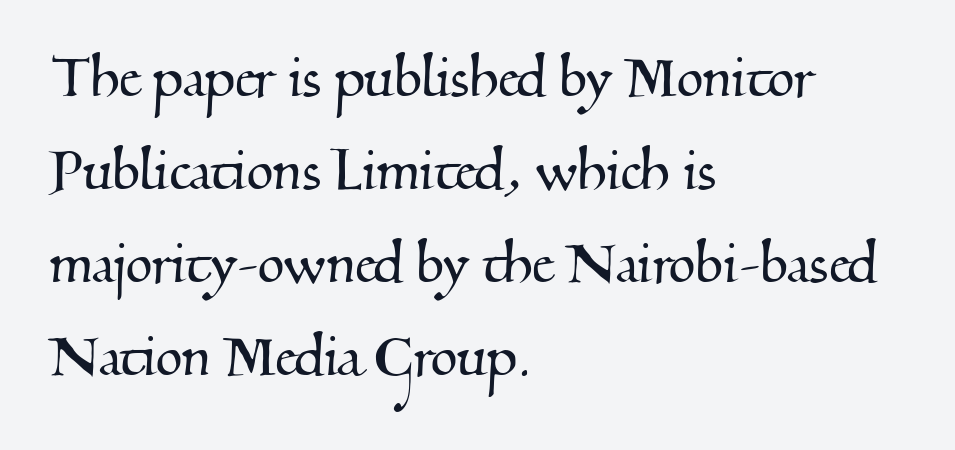
Q: Is the typeface a serif or a sans-serif typeface? A: Serif.
Q: Is the text underlined? A: No.
Q: How is the paragraph aligned? A: Left-aligned.
Q: Is the spacing between letters normal or unusually wide? A: Normal.
Q: Is the spacing between lines tight, normal or loose? A: Normal.
Q: Width (condensed, normal, or wide)? A: Normal.
Q: Stroke contrast? A: Medium.
Q: x-height? A: Small.
Q: Monospaced? A: No.
